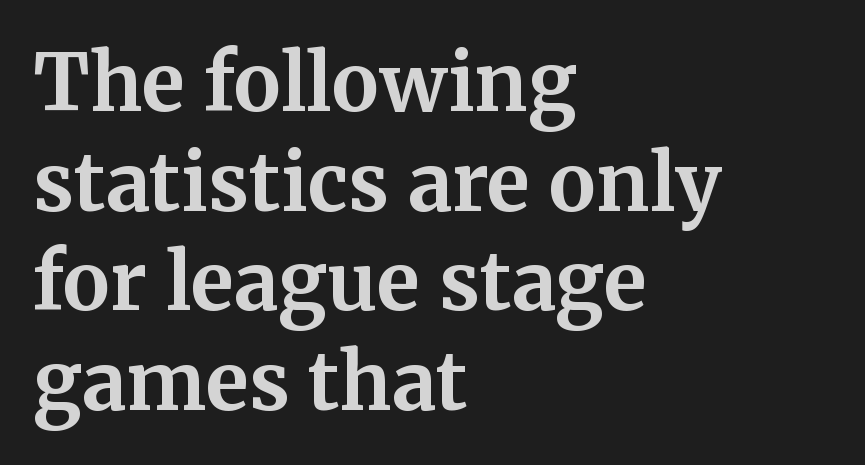
Q: Is the text bold? A: Yes.
Q: Is the text italic (slanted)? A: No, it is upright.
Q: Is the typeface a serif or a sans-serif typeface? A: Serif.
Q: Is the text underlined? A: No.
Q: How is the paragraph aligned? A: Left-aligned.
Q: Is the spacing between letters normal or unusually wide? A: Normal.
Q: Is the spacing between lines tight, normal or loose? A: Normal.
Q: Width (condensed, normal, or wide)? A: Normal.
Q: Stroke contrast? A: Medium.
Q: x-height? A: Medium.
Q: Monospaced? A: No.
